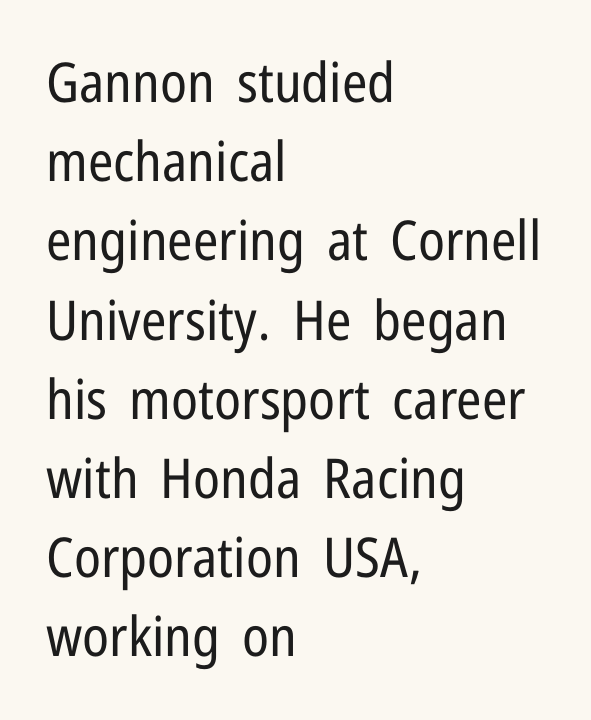
{"serif": "no", "italic": "no", "bold": "no", "weight": "regular", "width": "condensed", "stroke_contrast": "low", "x_height": "medium", "monospaced": "no", "underline": "no", "align": "left", "line_spacing": "normal", "line_spacing_ratio": 1.44, "letter_spacing": "normal", "letter_spacing_em": 0.0, "glyph_px": 55}
